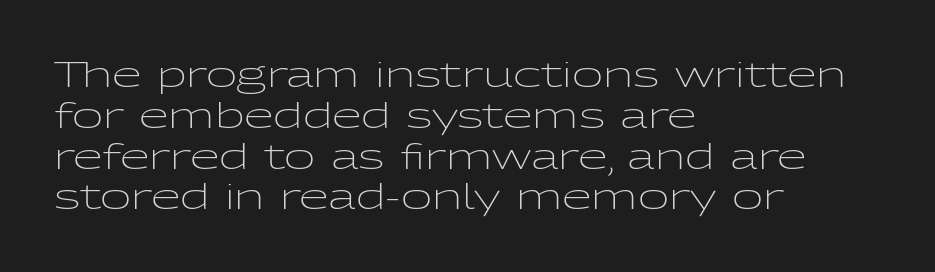
Q: Is the text bold? A: No.
Q: Is the text italic (slanted)? A: No, it is upright.
Q: Is the typeface a serif or a sans-serif typeface? A: Sans-serif.
Q: Is the text underlined? A: No.
Q: How is the paragraph aligned? A: Left-aligned.
Q: Is the spacing between letters normal or unusually wide? A: Normal.
Q: Width (condensed, normal, or wide)? A: Wide.
Q: Stroke contrast? A: Low.
Q: x-height? A: Medium.
Q: Monospaced? A: No.
